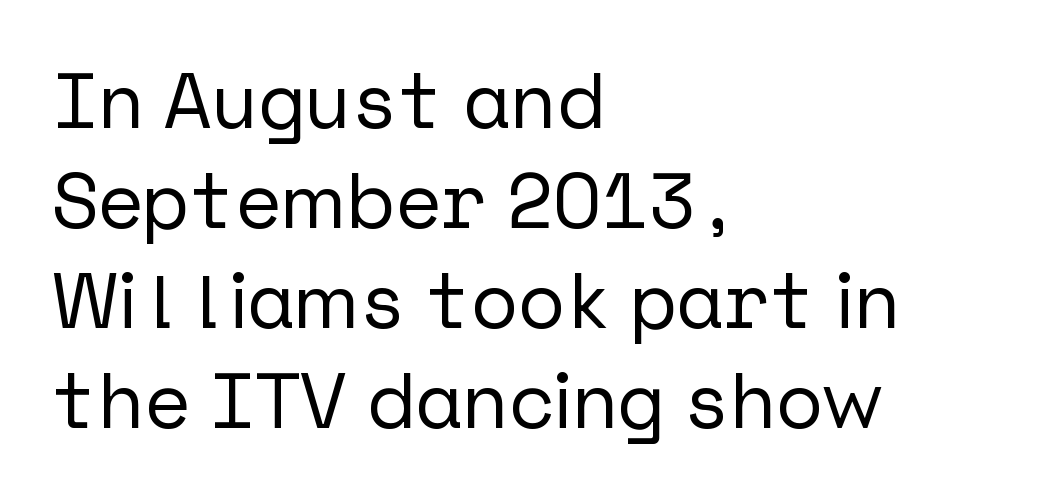
Q: Is the text italic (slanted)? A: No, it is upright.
Q: Is the typeface a serif or a sans-serif typeface? A: Sans-serif.
Q: Is the text underlined? A: No.
Q: How is the paragraph aligned? A: Left-aligned.
Q: Is the spacing between letters normal or unusually wide? A: Normal.
Q: Is the spacing between lines tight, normal or loose? A: Normal.
Q: Width (condensed, normal, or wide)? A: Normal.
Q: Stroke contrast? A: Low.
Q: x-height? A: Medium.
